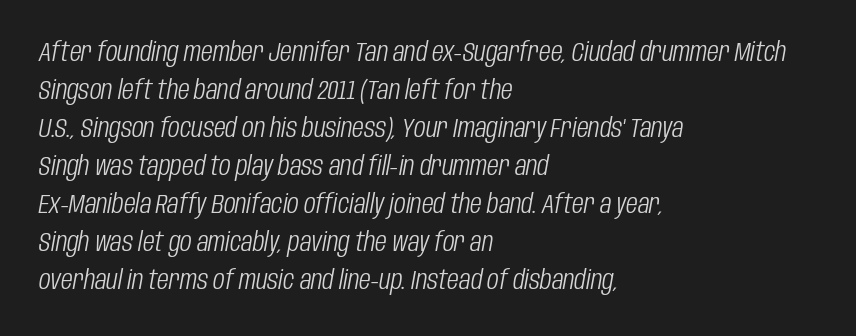
{"italic": "yes", "lean": "right", "slant_degrees": 10, "bold": "no", "underline": "no", "align": "left", "line_spacing": "normal", "line_spacing_ratio": 1.41, "letter_spacing": "normal", "letter_spacing_em": 0.0, "glyph_px": 27}
